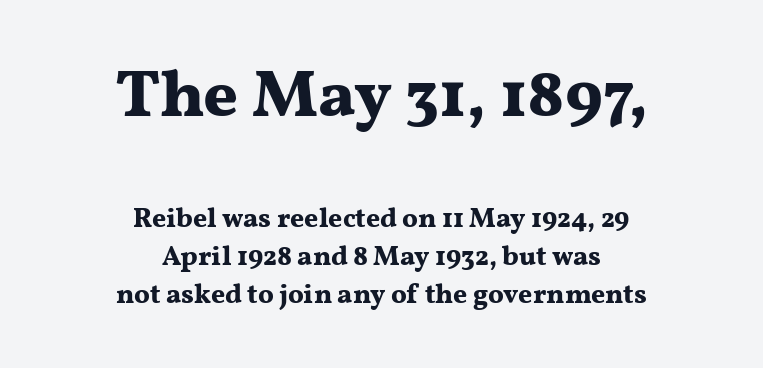
In terms of leading, this rendering sits right in the middle. Look at the bottom of the vertical strokes: they flare into serifs here. The string is rendered with underlining switched off. Here the designer chose a conventional face with non-uniform glyph widths. Weight check: bold — yes, fully. Upright lettering throughout.
